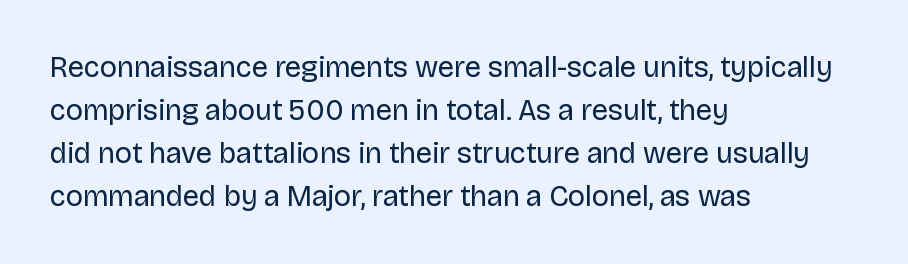
{"serif": "no", "italic": "no", "bold": "no", "weight": "regular", "width": "normal", "stroke_contrast": "low", "x_height": "large", "monospaced": "no", "underline": "no", "align": "left", "line_spacing": "normal", "line_spacing_ratio": 1.48, "letter_spacing": "normal", "letter_spacing_em": 0.0, "glyph_px": 29}
